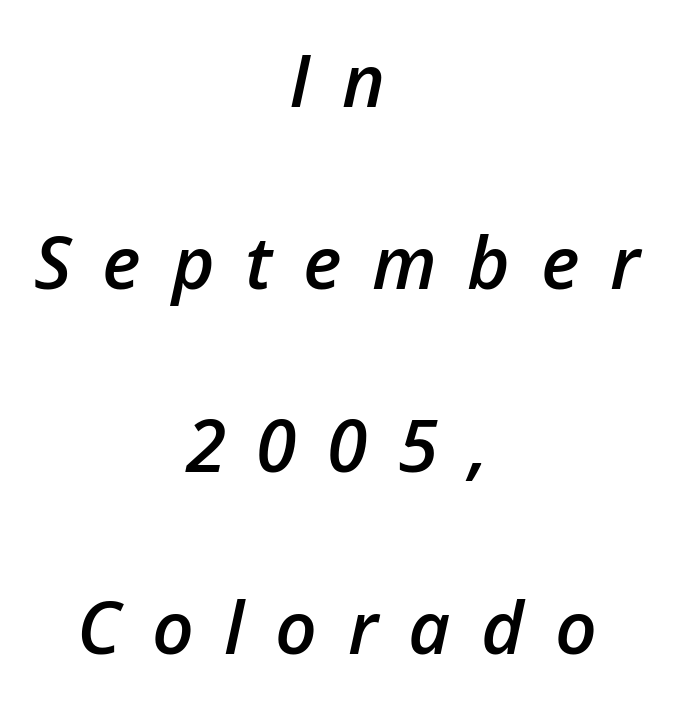
Q: Is the text bold? A: Semi-bold.
Q: Is the text italic (slanted)? A: Yes, it leans right by about 12 degrees.
Q: Is the text underlined? A: No.
Q: How is the paragraph aligned? A: Centered.
Q: Is the spacing between letters normal or unusually wide? A: Unusually wide.
Q: Is the spacing between lines tight, normal or loose? A: Loose.
Q: Width (condensed, normal, or wide)? A: Normal.
Q: Stroke contrast? A: Low.
Q: x-height? A: Medium.
Q: Monospaced? A: No.
